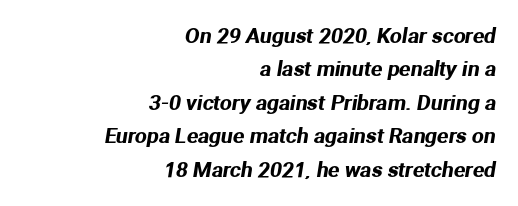
{"underline": "no", "align": "right", "line_spacing": "normal", "line_spacing_ratio": 1.59, "letter_spacing": "normal", "letter_spacing_em": 0.0, "glyph_px": 21}
